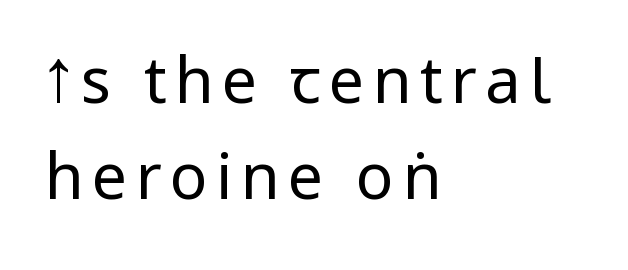
The space between consecutive lines is moderate. A student would call this left alignment; a typographer would say flush left, rag right. Compared with a typical body face, this is equally light or lighter still. Upright lettering throughout.
